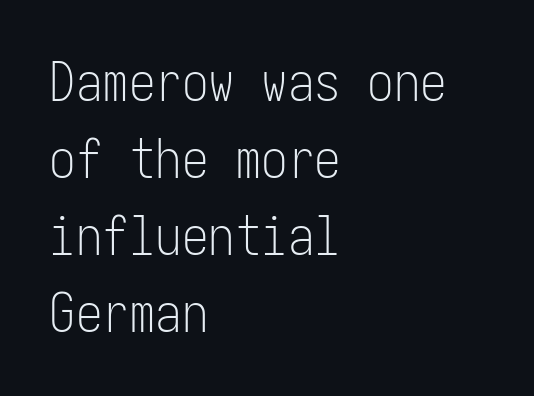
Q: Is the text bold? A: No.
Q: Is the text italic (slanted)? A: No, it is upright.
Q: Is the typeface a serif or a sans-serif typeface? A: Sans-serif.
Q: Is the text underlined? A: No.
Q: How is the paragraph aligned? A: Left-aligned.
Q: Is the spacing between letters normal or unusually wide? A: Normal.
Q: Is the spacing between lines tight, normal or loose? A: Normal.
Q: Width (condensed, normal, or wide)? A: Condensed.
Q: Stroke contrast? A: Low.
Q: x-height? A: Medium.
